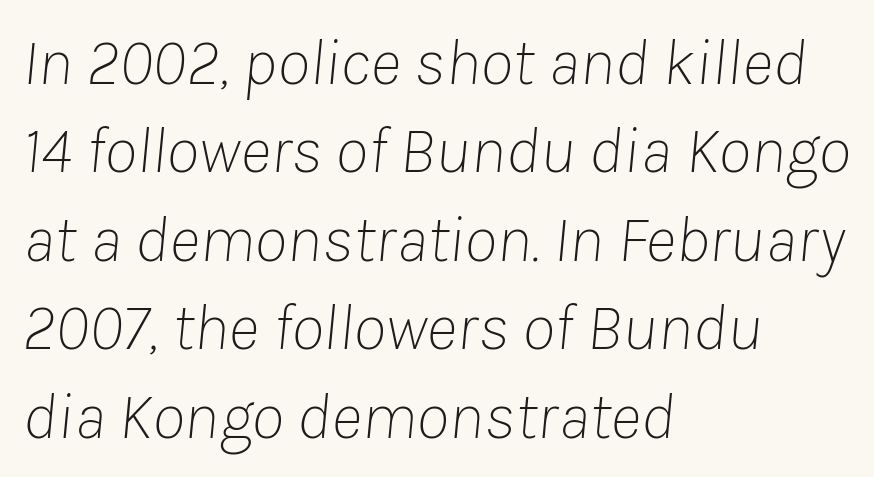
Q: Is the text bold? A: No.
Q: Is the text italic (slanted)? A: Yes, it leans right by about 8 degrees.
Q: Is the text underlined? A: No.
Q: How is the paragraph aligned? A: Left-aligned.
Q: Is the spacing between letters normal or unusually wide? A: Normal.
Q: Is the spacing between lines tight, normal or loose? A: Normal.
Q: Width (condensed, normal, or wide)? A: Normal.
Q: Stroke contrast? A: Low.
Q: x-height? A: Medium.
Q: Monospaced? A: No.
